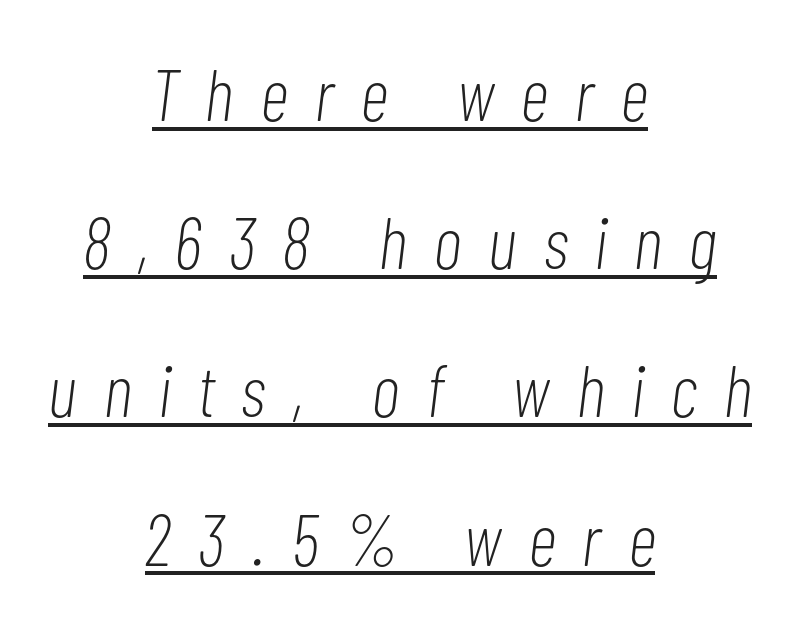
The image shows 73 px light, condensed type, italic (leaning right); set centered, loose line spacing (2.03x), unusually wide letter spacing (+0.38 em), underlined; low stroke contrast and a medium x-height.
